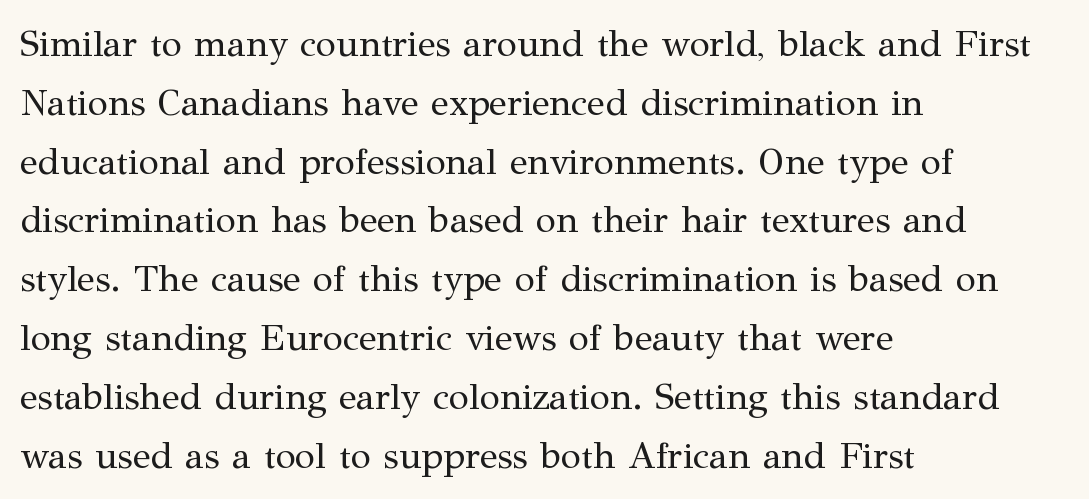
{"serif": "yes", "italic": "no", "bold": "no", "weight": "regular", "width": "normal", "stroke_contrast": "medium", "x_height": "medium", "monospaced": "no", "underline": "no", "align": "left", "line_spacing": "normal", "line_spacing_ratio": 1.59, "letter_spacing": "normal", "letter_spacing_em": 0.0, "glyph_px": 37}
